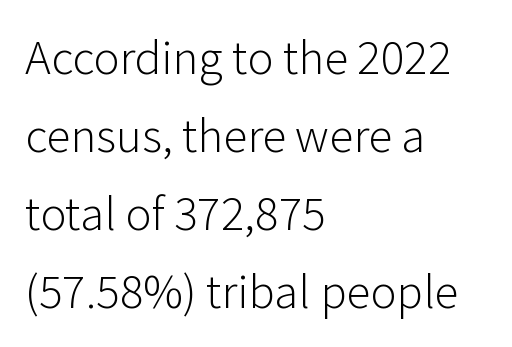
Q: Is the text bold? A: No.
Q: Is the text italic (slanted)? A: No, it is upright.
Q: Is the typeface a serif or a sans-serif typeface? A: Sans-serif.
Q: Is the text underlined? A: No.
Q: How is the paragraph aligned? A: Left-aligned.
Q: Is the spacing between letters normal or unusually wide? A: Normal.
Q: Is the spacing between lines tight, normal or loose? A: Normal.
Q: Width (condensed, normal, or wide)? A: Normal.
Q: Stroke contrast? A: Low.
Q: x-height? A: Medium.
Q: Monospaced? A: No.
